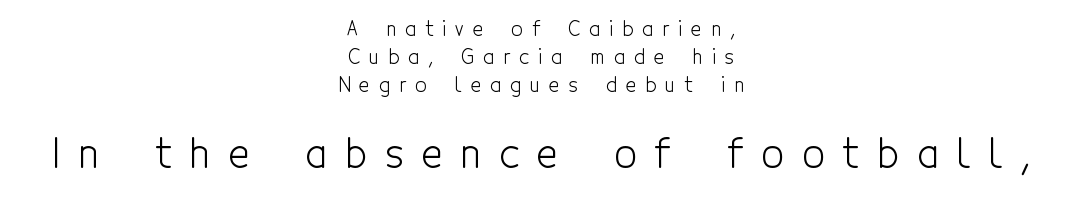
The image shows 40 px light, condensed sans-serif type, upright; set centered, normal line spacing (1.41x), unusually wide letter spacing (+0.45 em), not underlined; the second (bottom) block is 2.0x larger; a medium x-height.
